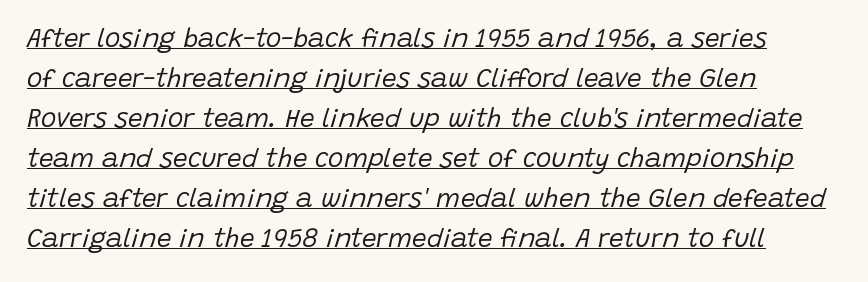
An italicized treatment has been applied to the whole sample. If you drew a ruler down the left edge, every line would touch it. Baseline-to-baseline distance is the conventional proportion of letter height. You could call the tracking neutral — neither tight nor loose.
